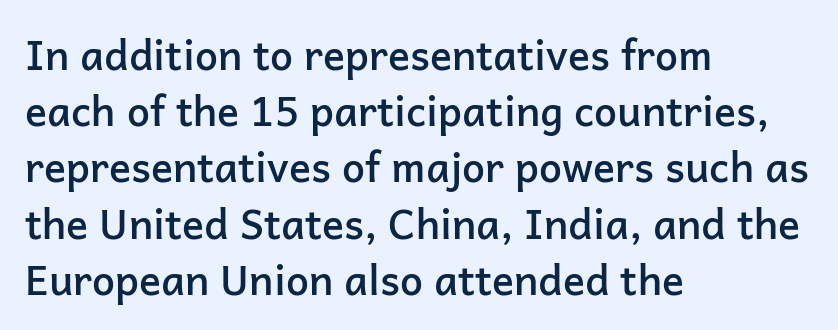
Q: Is the text bold? A: Semi-bold.
Q: Is the text italic (slanted)? A: No, it is upright.
Q: Is the typeface a serif or a sans-serif typeface? A: Sans-serif.
Q: Is the text underlined? A: No.
Q: How is the paragraph aligned? A: Left-aligned.
Q: Is the spacing between letters normal or unusually wide? A: Normal.
Q: Is the spacing between lines tight, normal or loose? A: Normal.
Q: Width (condensed, normal, or wide)? A: Normal.
Q: Stroke contrast? A: Low.
Q: x-height? A: Medium.
Q: Monospaced? A: No.
